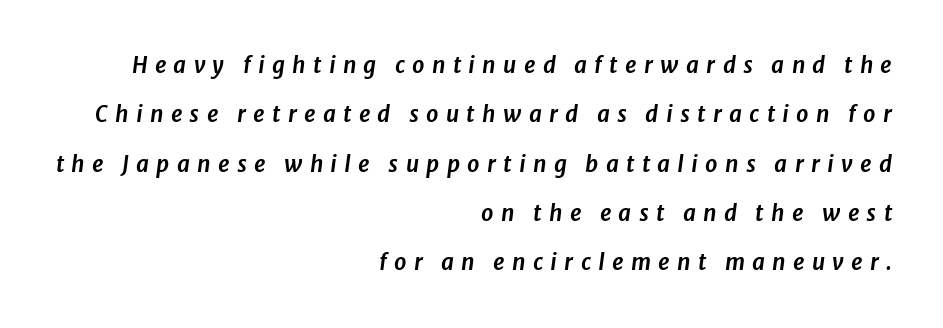
Q: Is the text italic (slanted)? A: Yes, it leans right by about 8 degrees.
Q: Is the text underlined? A: No.
Q: How is the paragraph aligned? A: Right-aligned.
Q: Is the spacing between letters normal or unusually wide? A: Unusually wide.
Q: Is the spacing between lines tight, normal or loose? A: Loose.
